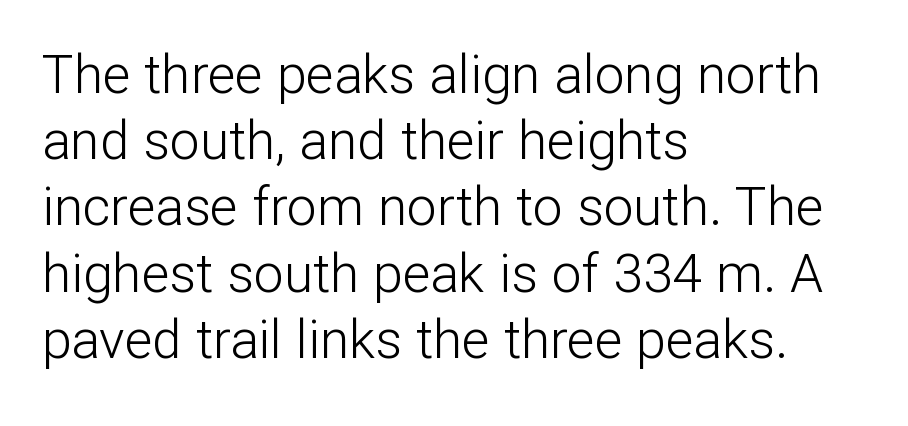
The image shows 53 px light sans-serif type, upright; set left-aligned, normal line spacing (1.25x), normal letter spacing, not underlined; low stroke contrast and a medium x-height.
